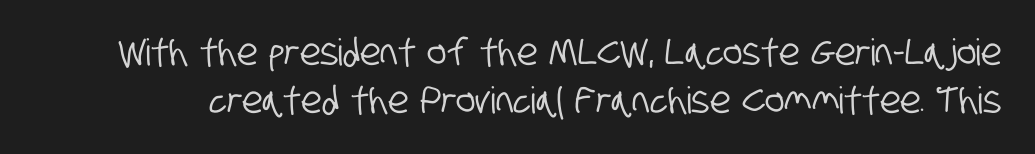
The space between consecutive lines is moderate. Note the varied advance widths — an 'i' is clearly narrower than an 'm'. Has an underline been added? It has not. Serif or sans? Sans — the stroke terminals are bare. The line texture is even and compact thanks to regular tracking.
